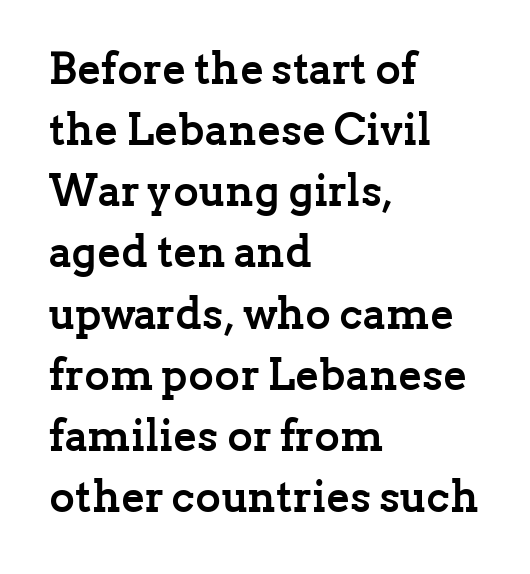
Q: Is the text bold? A: Yes.
Q: Is the text italic (slanted)? A: No, it is upright.
Q: Is the typeface a serif or a sans-serif typeface? A: Serif.
Q: Is the text underlined? A: No.
Q: How is the paragraph aligned? A: Left-aligned.
Q: Is the spacing between letters normal or unusually wide? A: Normal.
Q: Is the spacing between lines tight, normal or loose? A: Normal.
Q: Width (condensed, normal, or wide)? A: Normal.
Q: Stroke contrast? A: Low.
Q: x-height? A: Medium.
Q: Monospaced? A: No.
